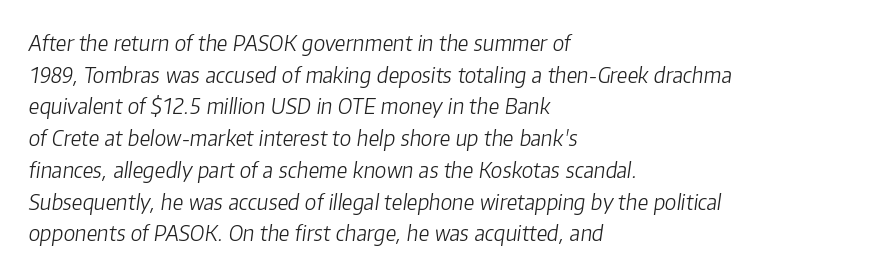
The image shows 21 px text type, italic (leaning right); set left-aligned, normal line spacing (1.51x), normal letter spacing, not underlined.
